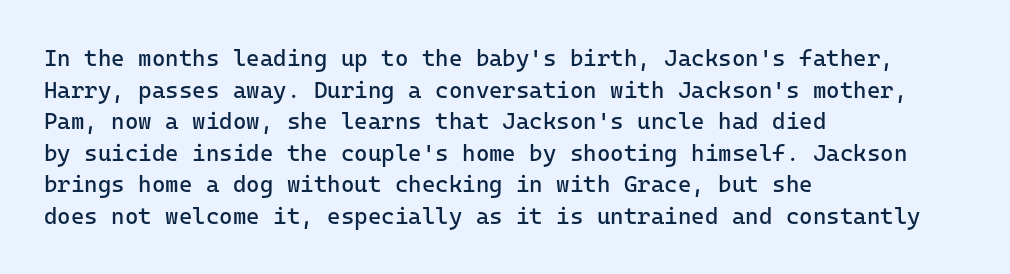
The strokes are not fattened; the text isn't bold. Beneath every word, the page is bare. Every row of glyphs begins at an identical x-position on the left. In terms of posture, this sample is upright.
